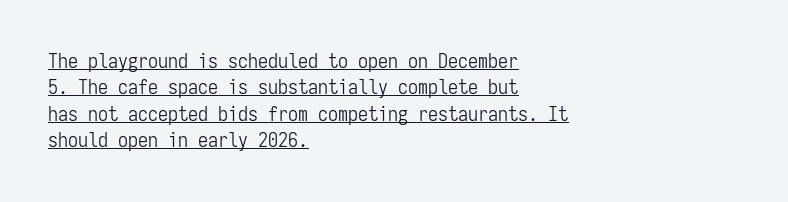
{"italic": "no", "bold": "no", "underline": "yes", "align": "left", "line_spacing": "normal", "line_spacing_ratio": 1.32, "letter_spacing": "normal", "letter_spacing_em": 0.0, "glyph_px": 20}
